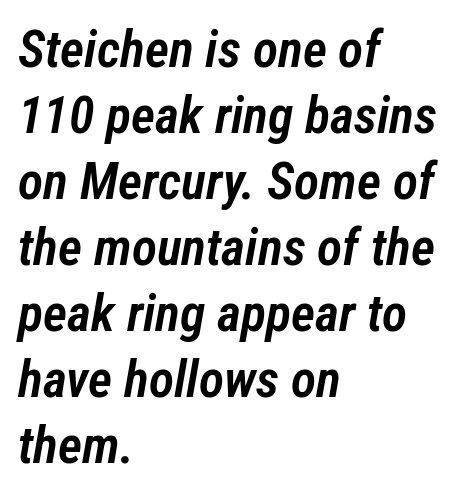
The line texture is even and compact thanks to regular tracking. The space between consecutive lines is moderate. Moderately thickened strokes mark this as semibold type. Each line starts at the same left margin while the right side varies. The lettering tilts uniformly, giving the passage an italic look.
